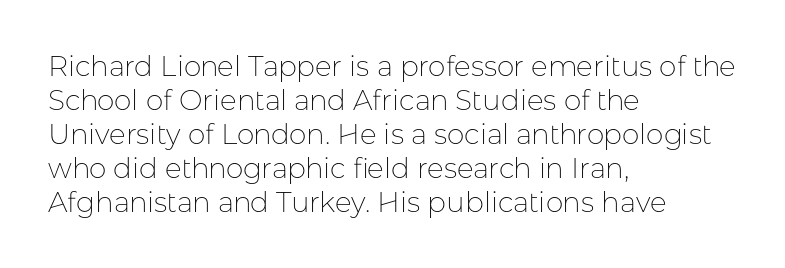
Each letter keeps its own natural width here, so spacing adapts to shape. Stem width sits at or under what a default text font uses. The space directly below the letters is spotless. Standard letterfit; no display-style spreading of the glyphs.
